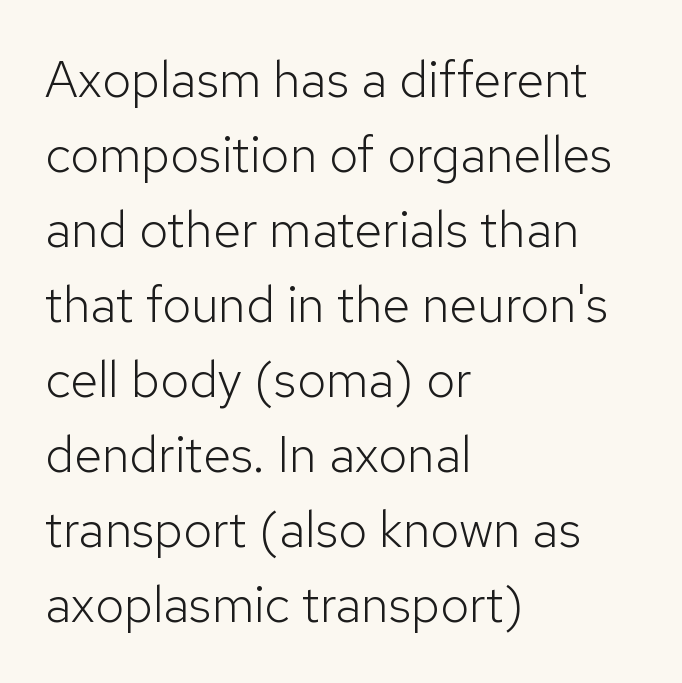
Q: Is the text bold? A: No.
Q: Is the text italic (slanted)? A: No, it is upright.
Q: Is the typeface a serif or a sans-serif typeface? A: Sans-serif.
Q: Is the text underlined? A: No.
Q: How is the paragraph aligned? A: Left-aligned.
Q: Is the spacing between letters normal or unusually wide? A: Normal.
Q: Is the spacing between lines tight, normal or loose? A: Normal.
Q: Width (condensed, normal, or wide)? A: Normal.
Q: Stroke contrast? A: Low.
Q: x-height? A: Medium.
Q: Monospaced? A: No.
